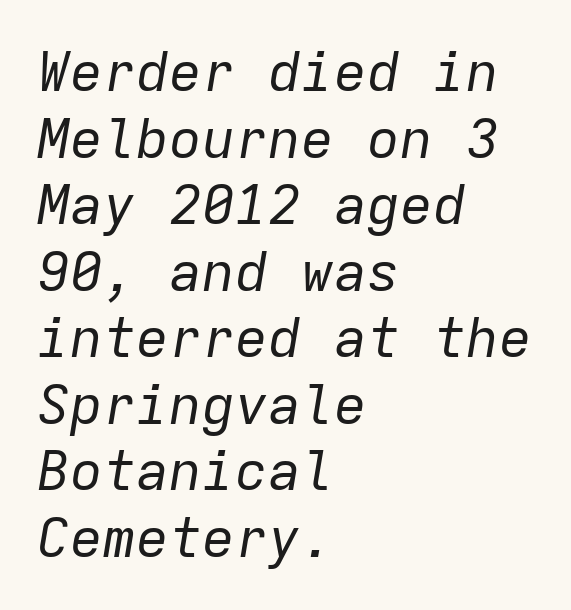
The image shows 55 px regular-weight type, italic (leaning right), monospaced; set left-aligned, line spacing 1.21x, normal letter spacing, not underlined; low stroke contrast and a medium x-height.
